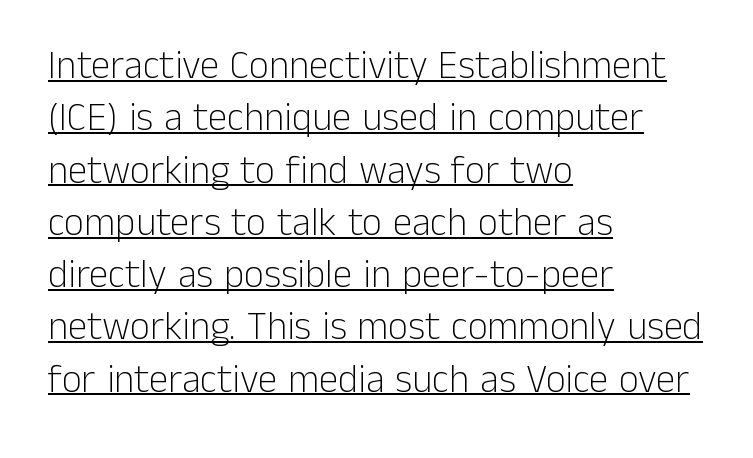
{"serif": "no", "italic": "no", "bold": "no", "weight": "light", "width": "normal", "stroke_contrast": "low", "x_height": "medium", "monospaced": "no", "underline": "yes", "align": "left", "line_spacing": "normal", "line_spacing_ratio": 1.34, "letter_spacing": "normal", "letter_spacing_em": 0.0, "glyph_px": 39}
